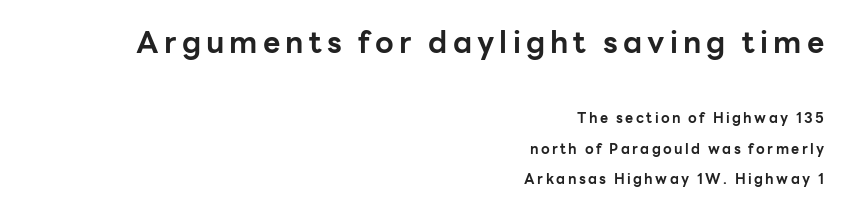
A flush-right, rag-left setting is used for this passage. A typesetter would call this leading open, well beyond the default. Does the type have serifs? No, each stem ends abruptly. Top chunk: large. Bottom chunk: small. Spacing verdict: proportional, widths tailored to each character.
